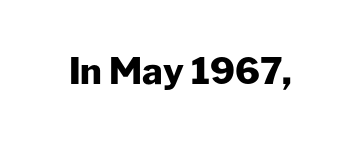
Q: Is the text bold? A: Yes.
Q: Is the text italic (slanted)? A: No, it is upright.
Q: Is the typeface a serif or a sans-serif typeface? A: Sans-serif.
Q: Is the text underlined? A: No.
Q: Is the spacing between letters normal or unusually wide? A: Normal.
Q: Width (condensed, normal, or wide)? A: Normal.
Q: Stroke contrast? A: Low.
Q: x-height? A: Medium.
Q: Monospaced? A: No.
